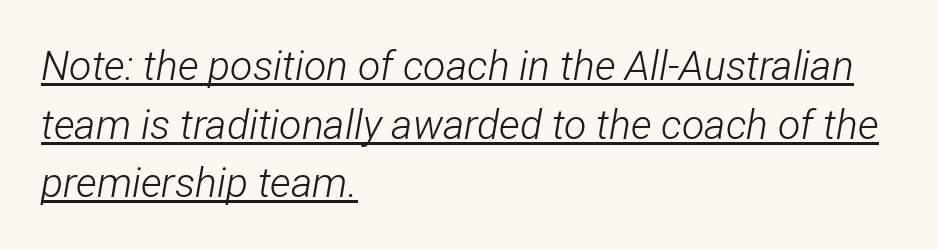
The image shows 41 px light, condensed type, italic (leaning right); set left-aligned, normal line spacing (1.43x), normal letter spacing, underlined; low stroke contrast and a medium x-height.
